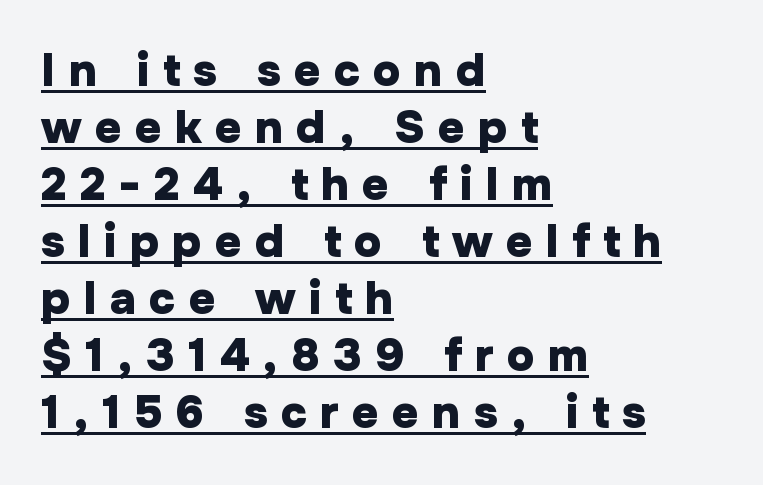
The image shows 46 px heavy sans-serif type, upright; set left-aligned, line spacing 1.24x, unusually wide letter spacing (+0.29 em), underlined; low stroke contrast and a medium x-height.
